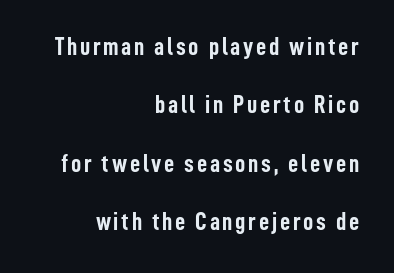
{"italic": "no", "bold": "yes", "underline": "no", "align": "right", "line_spacing": "loose", "line_spacing_ratio": 2.34, "glyph_px": 25}
